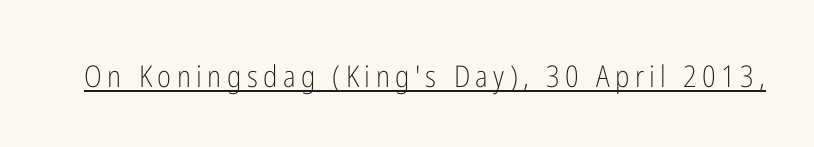
{"serif": "no", "italic": "no", "bold": "no", "weight": "light", "width": "condensed", "stroke_contrast": "low", "x_height": "medium", "monospaced": "no", "underline": "yes", "glyph_px": 30}
